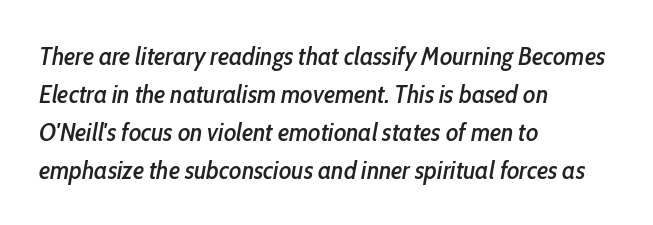
Q: Is the text italic (slanted)? A: Yes, it leans right by about 10 degrees.
Q: Is the text underlined? A: No.
Q: How is the paragraph aligned? A: Left-aligned.
Q: Is the spacing between letters normal or unusually wide? A: Normal.
Q: Is the spacing between lines tight, normal or loose? A: Normal.
